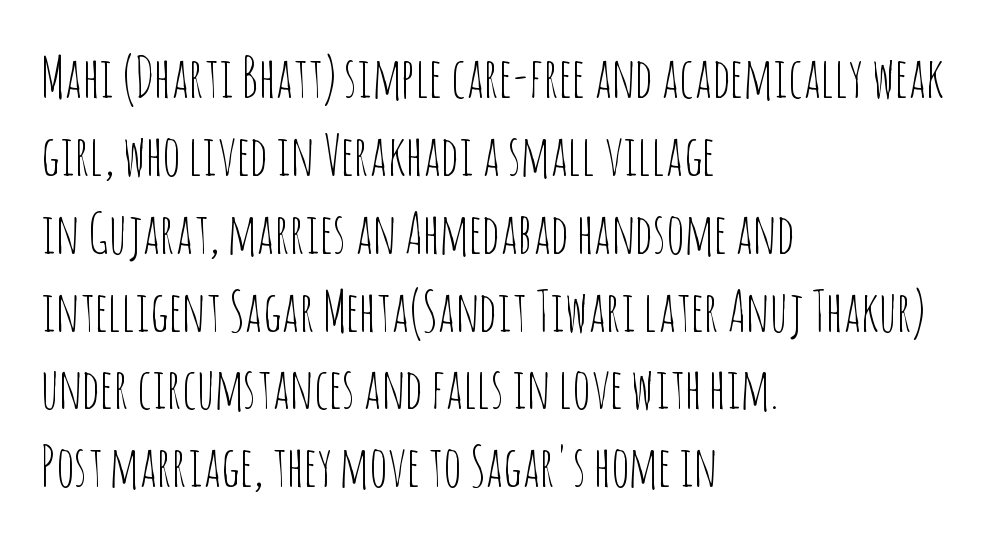
Spacing verdict: proportional, widths tailored to each character. A clean baseline with only descenders dipping below it. Line beginnings align vertically; line endings do not. The designer went with a sans here, leaving each stem footless.
